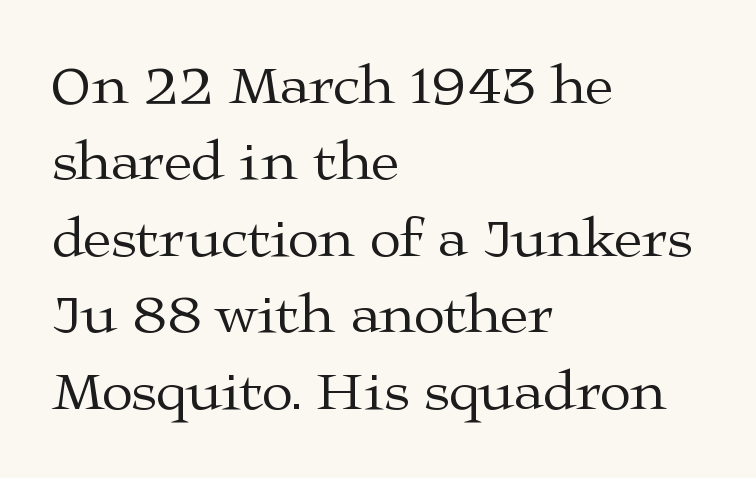
Students, observe: this is what conventionally led text looks like. The glyphs in this specimen are seriffed. Here the designer chose a conventional face with non-uniform glyph widths. Compared with a centered layout, this one pins lines to the left instead.
